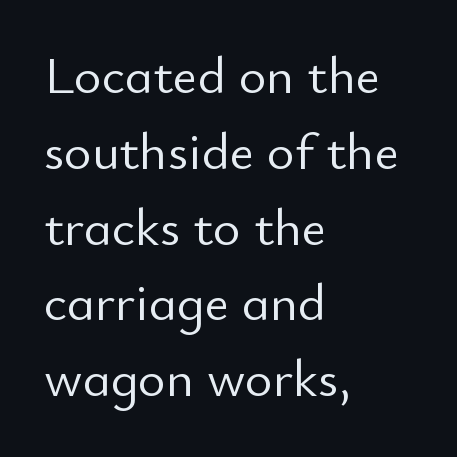
{"serif": "no", "italic": "no", "bold": "no", "weight": "light", "width": "normal", "stroke_contrast": "low", "x_height": "small", "monospaced": "no", "underline": "no", "align": "left", "line_spacing": "normal", "line_spacing_ratio": 1.43, "letter_spacing": "normal", "letter_spacing_em": 0.0, "glyph_px": 53}
